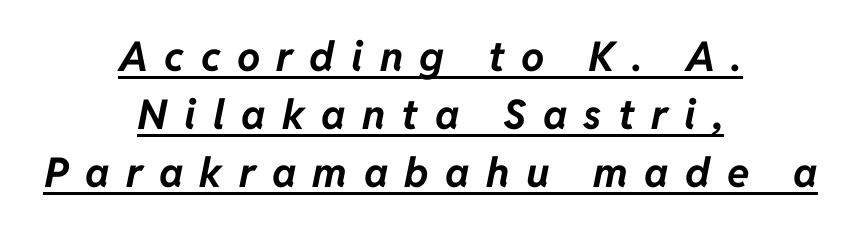
Q: Is the text bold? A: Yes.
Q: Is the text italic (slanted)? A: Yes, it leans right by about 11 degrees.
Q: Is the text underlined? A: Yes.
Q: How is the paragraph aligned? A: Centered.
Q: Is the spacing between letters normal or unusually wide? A: Unusually wide.
Q: Is the spacing between lines tight, normal or loose? A: Normal.
Q: Width (condensed, normal, or wide)? A: Normal.
Q: Stroke contrast? A: Low.
Q: x-height? A: Medium.
Q: Monospaced? A: No.
